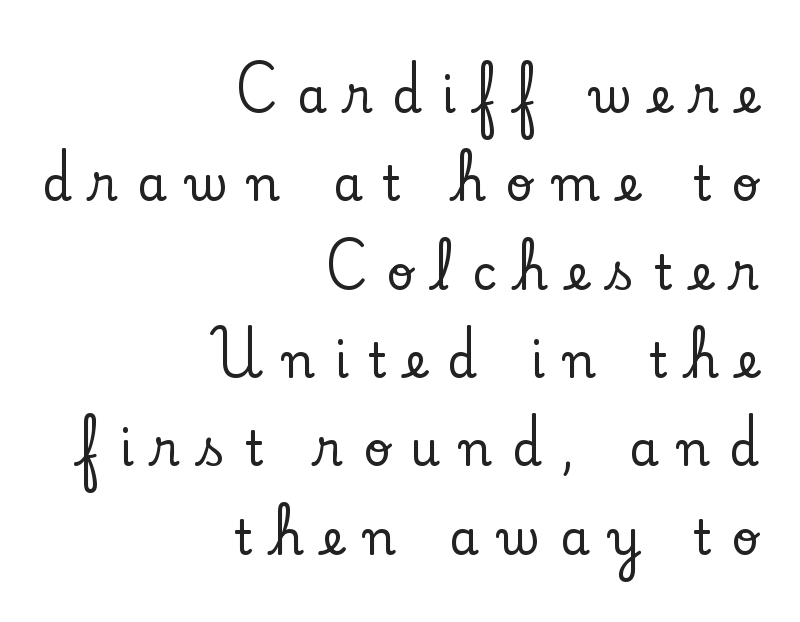
The image shows 47 px serif type, upright; set right-aligned, line spacing 1.88x, unusually wide letter spacing (+0.42 em), not underlined; low stroke contrast and a small x-height.
